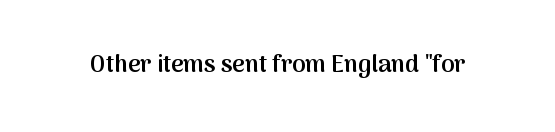
Quick note: underline off. Rendered with straight, roman letterforms. Each word holds together tightly as a unit, with standard inter-letter gaps. Slightly chunky letters — semibold, I'd say, not full bold.
